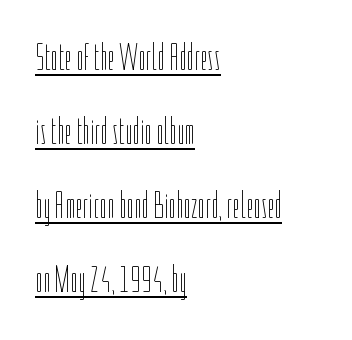
Q: Is the text bold? A: No.
Q: Is the text italic (slanted)? A: No, it is upright.
Q: Is the text underlined? A: Yes.
Q: How is the paragraph aligned? A: Left-aligned.
Q: Is the spacing between letters normal or unusually wide? A: Normal.
Q: Is the spacing between lines tight, normal or loose? A: Loose.
Q: Width (condensed, normal, or wide)? A: Condensed.
Q: Stroke contrast? A: Low.
Q: x-height? A: Medium.
Q: Monospaced? A: No.
